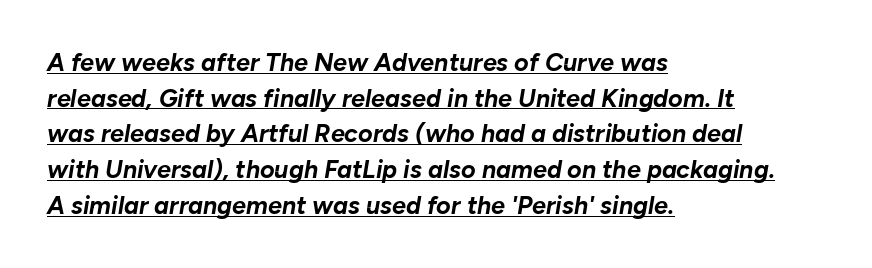
{"italic": "yes", "lean": "right", "slant_degrees": 10, "bold": "yes", "underline": "yes", "align": "left", "line_spacing": "normal", "line_spacing_ratio": 1.43, "letter_spacing": "normal", "letter_spacing_em": 0.0, "glyph_px": 25}
